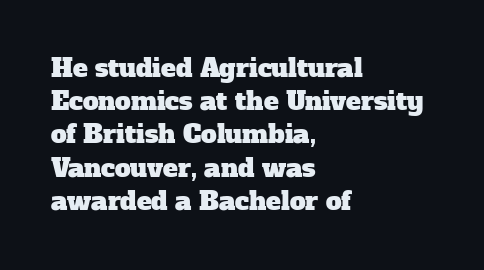
{"underline": "no", "align": "left", "line_spacing": "normal", "line_spacing_ratio": 1.33, "letter_spacing": "normal", "letter_spacing_em": 0.0, "glyph_px": 25}
